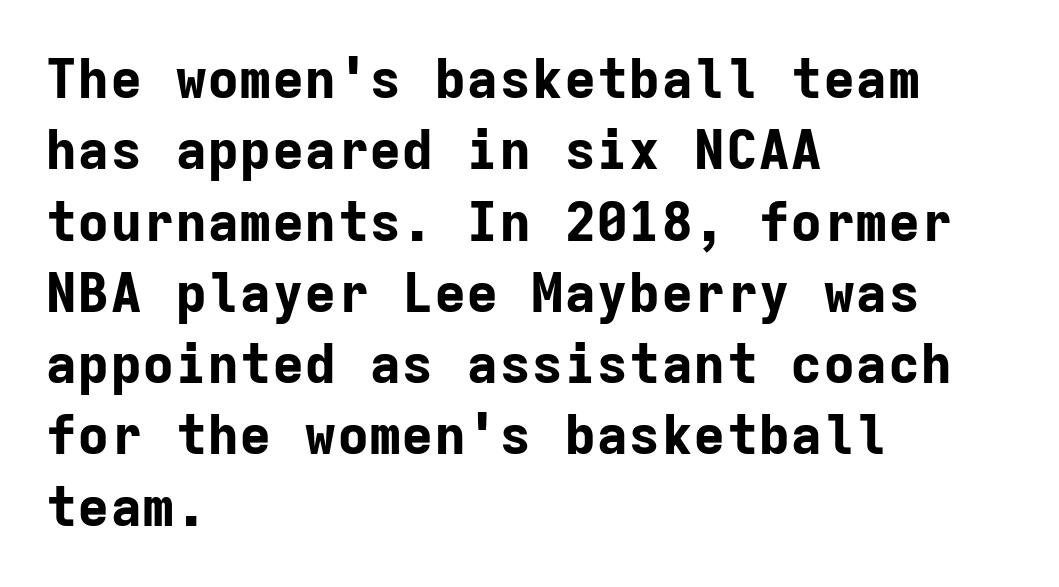
Alignment: flush left. Does the type have serifs? No, each stem ends abruptly. The letters march in equal steps, a hallmark of fixed-pitch type. The specimen reads as upright at a glance. Underline: absent.
